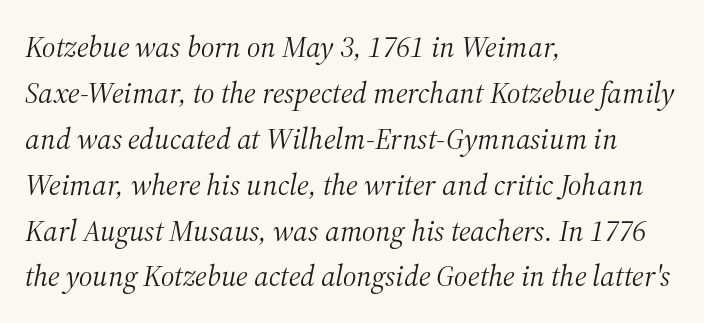
The image shows 30 px light serif type, italic (leaning right); set left-aligned, normal line spacing (1.53x), normal letter spacing, not underlined; medium stroke contrast and a medium x-height.
